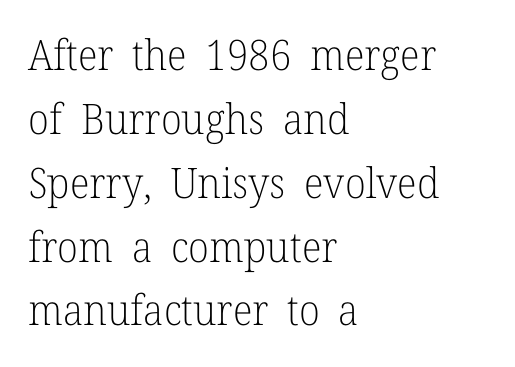
Q: Is the text bold? A: No.
Q: Is the text italic (slanted)? A: No, it is upright.
Q: Is the typeface a serif or a sans-serif typeface? A: Serif.
Q: Is the text underlined? A: No.
Q: How is the paragraph aligned? A: Left-aligned.
Q: Is the spacing between letters normal or unusually wide? A: Normal.
Q: Is the spacing between lines tight, normal or loose? A: Normal.
Q: Width (condensed, normal, or wide)? A: Normal.
Q: Stroke contrast? A: Low.
Q: x-height? A: Medium.
Q: Monospaced? A: No.
